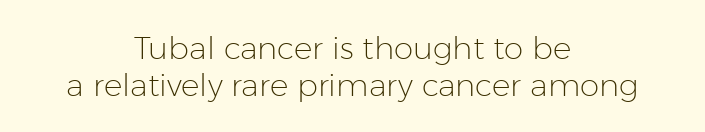
I'd call this a sans setting — the letters go barefoot. The specimen omits any rule beneath the text block's lines. Nothing heavy about these letters — not bold at all. Here the designer chose a conventional face with non-uniform glyph widths. The paragraph has two soft edges and a firm central axis.
